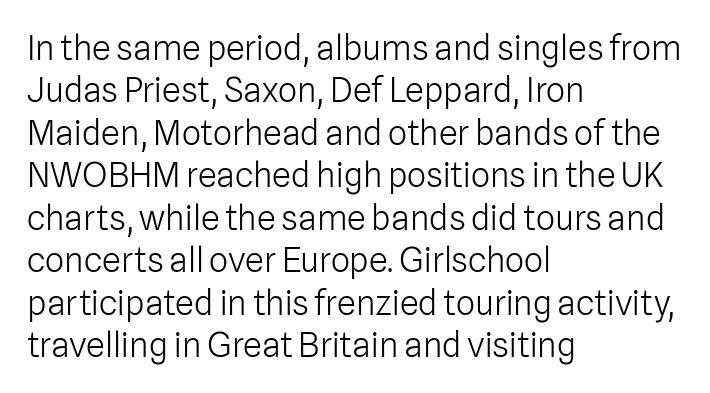
Type style note: lacks serifs. Posture: vertical. The face used here is proportionally spaced, like ordinary book or web type. The leading is moderate, giving the passage an even texture.
